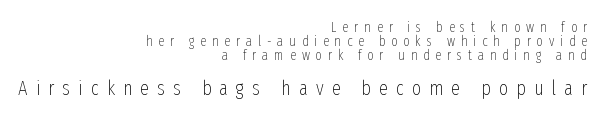
Plain, unruled lines of type. The strokes carry an ordinary text weight at most. Compared with a flush-left layout, this one pins lines to the opposite, right side. If you measured baseline to baseline, you'd find a short distance. This sample uses an upright cut, with every glyph sitting square on the baseline.
